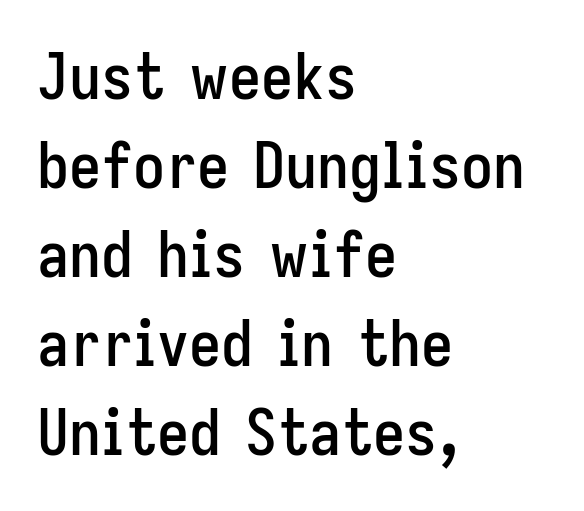
The image shows 64 px condensed sans-serif type, upright; set left-aligned, normal line spacing (1.39x), normal letter spacing, not underlined; low stroke contrast and a medium x-height.
